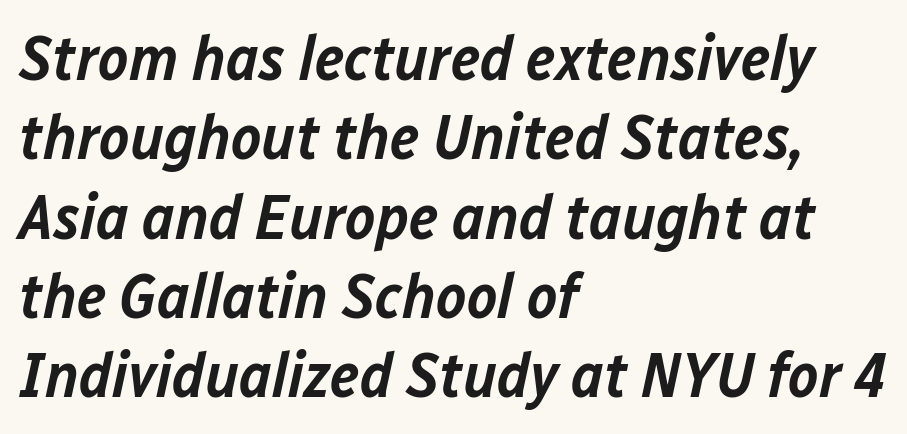
Q: Is the text bold? A: Semi-bold.
Q: Is the text italic (slanted)? A: Yes, it leans right by about 12 degrees.
Q: Is the text underlined? A: No.
Q: How is the paragraph aligned? A: Left-aligned.
Q: Is the spacing between letters normal or unusually wide? A: Normal.
Q: Width (condensed, normal, or wide)? A: Normal.
Q: Stroke contrast? A: Low.
Q: x-height? A: Medium.
Q: Monospaced? A: No.
